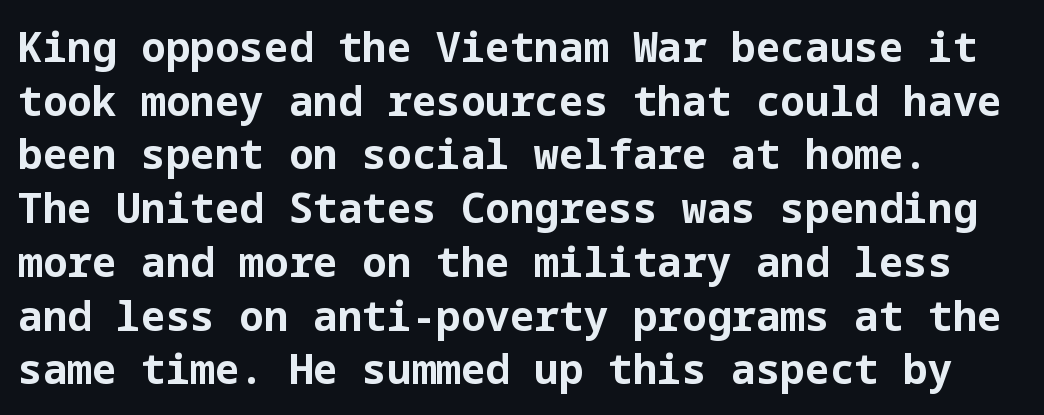
Spacing between characters is what you'd get straight out of the box. Vertical spacing — default. A bare baseline throughout the passage. This is sans-serif lettering, the kind often seen on screens and signage.
